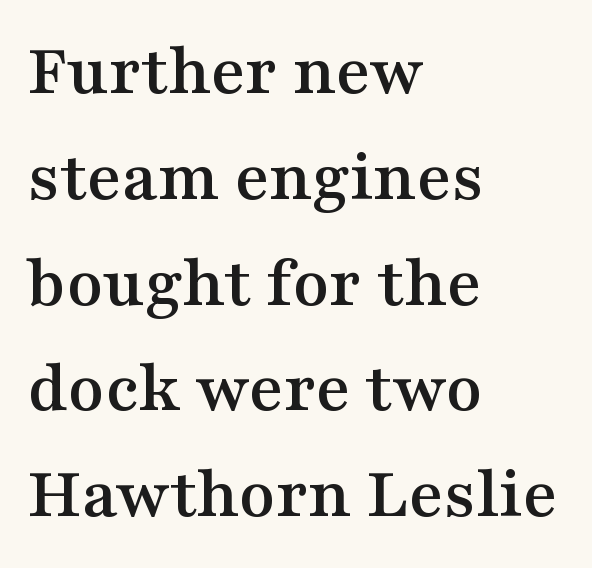
The image shows 74 px wide serif type, upright; set left-aligned, normal line spacing (1.43x), normal letter spacing, not underlined; medium stroke contrast and a medium x-height.
